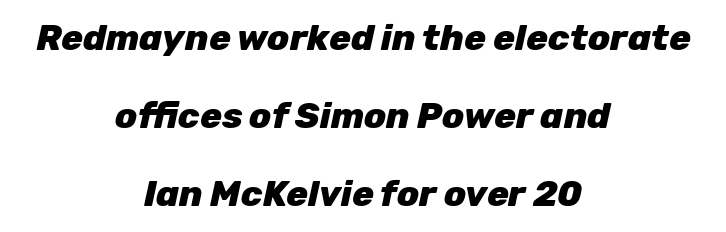
{"italic": "yes", "lean": "right", "slant_degrees": 12, "bold": "yes", "weight": "heavy", "width": "normal", "stroke_contrast": "low", "x_height": "medium", "monospaced": "no", "underline": "no", "align": "center", "line_spacing": "loose", "line_spacing_ratio": 2.17, "letter_spacing": "normal", "letter_spacing_em": 0.0, "glyph_px": 36}
